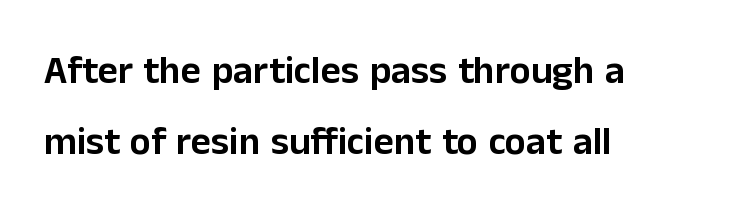
Looks like regular typesetting: each glyph gets only the width it needs. Is the block centered? No — it sits flush against the left margin. The specimen reads as upright at a glance. This sample uses a sans-serif face.
